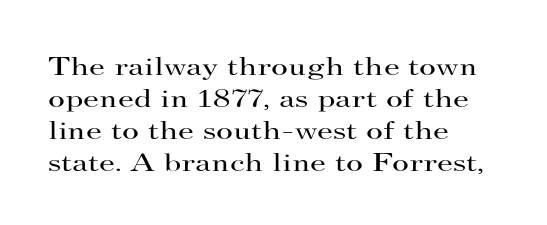
Q: Is the text bold? A: No.
Q: Is the text italic (slanted)? A: No, it is upright.
Q: Is the text underlined? A: No.
Q: How is the paragraph aligned? A: Left-aligned.
Q: Is the spacing between letters normal or unusually wide? A: Normal.
